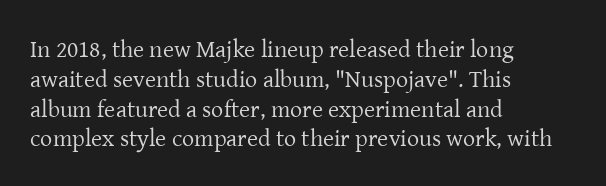
If you drew a line through each stem, it would be perfectly vertical. Tracking value appears to be zero — textbook default spacing. The rag falls on the right side of this text block. The face looks like a standard text weight, possibly lighter. The string is rendered with underlining switched off.
